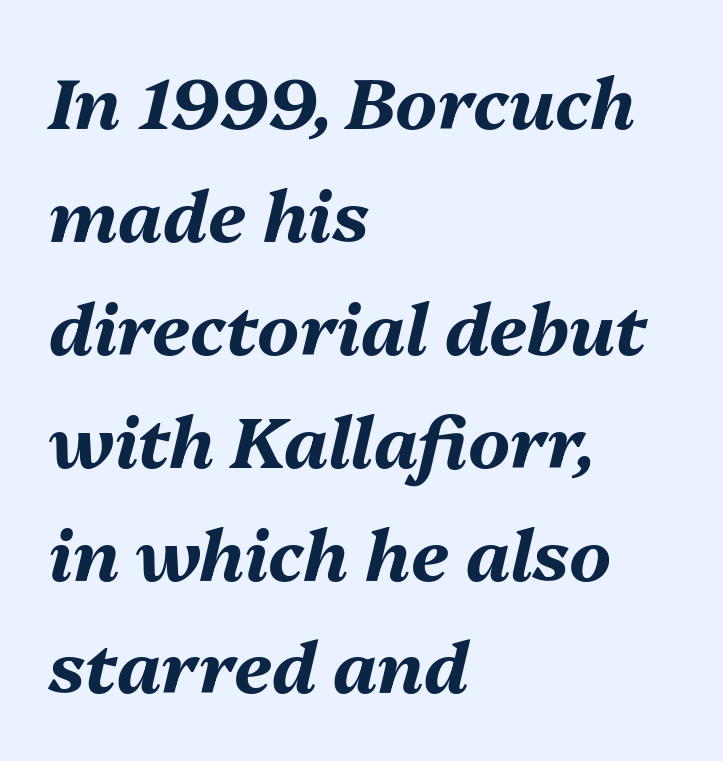
A full-strength bold gives these letters their thick strokes. Students, note that the glyphs here touch the page at normal intervals. Is there much room between lines? A standard amount, neither cramped nor airy. Note the varied advance widths — an 'i' is clearly narrower than an 'm'.
